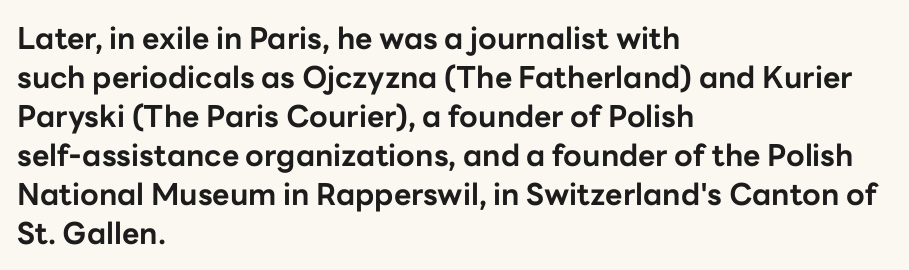
The image shows 30 px bold sans-serif type, upright; set left-aligned, normal line spacing (1.3x), normal letter spacing, not underlined; low stroke contrast and a medium x-height.
